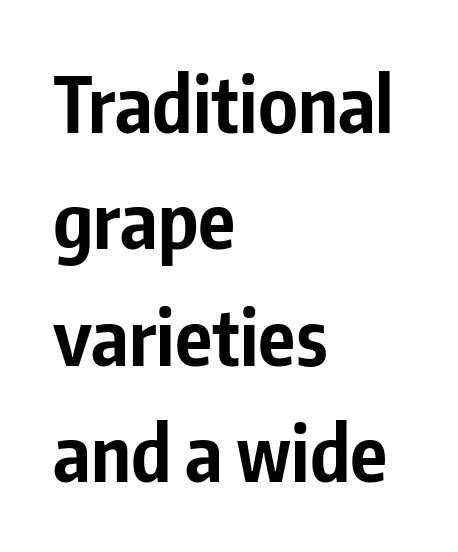
Q: Is the text bold? A: Yes.
Q: Is the text italic (slanted)? A: No, it is upright.
Q: Is the typeface a serif or a sans-serif typeface? A: Sans-serif.
Q: Is the text underlined? A: No.
Q: How is the paragraph aligned? A: Left-aligned.
Q: Is the spacing between letters normal or unusually wide? A: Normal.
Q: Is the spacing between lines tight, normal or loose? A: Normal.
Q: Width (condensed, normal, or wide)? A: Condensed.
Q: Stroke contrast? A: Low.
Q: x-height? A: Medium.
Q: Monospaced? A: No.
